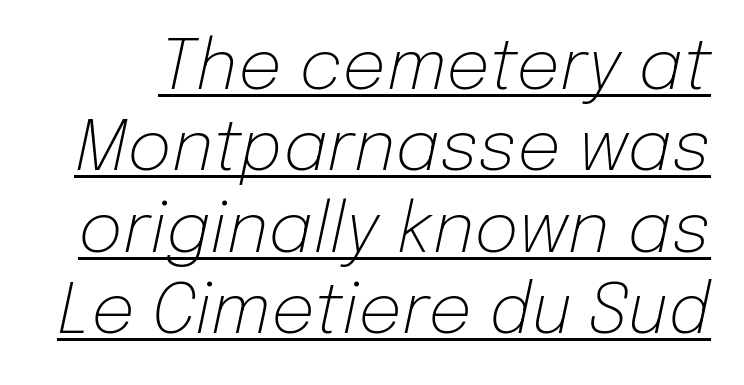
Q: Is the text bold? A: No.
Q: Is the text italic (slanted)? A: Yes, it leans right by about 12 degrees.
Q: Is the text underlined? A: Yes.
Q: Is the spacing between letters normal or unusually wide? A: Normal.
Q: Width (condensed, normal, or wide)? A: Normal.
Q: Stroke contrast? A: Low.
Q: x-height? A: Medium.
Q: Monospaced? A: No.
